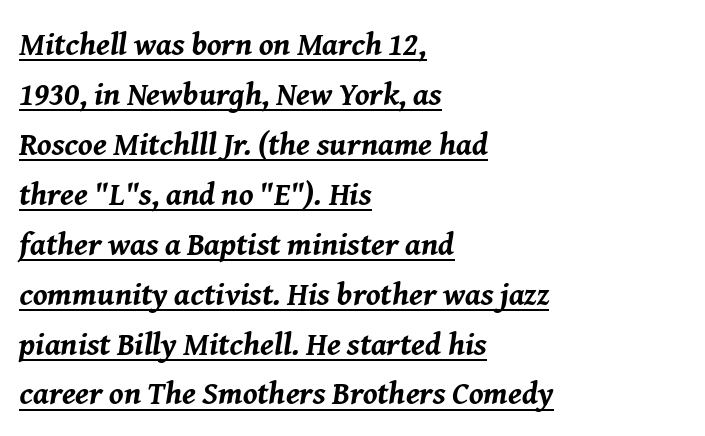
The rendering applies a slant to the glyphs. Stroke thickness is high; the sample reads as a true bold. Quick note: interline space is typical. The text block is weighted toward the left margin, trailing off unevenly rightward.
